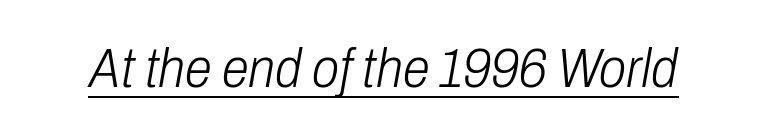
The font sits on the lighter half of the weight spectrum, regular included. Think of a printed novel: that variable character pitch is what you see here. The horizontal fit of the characters is conventional and even. This sample uses an oblique cut, with every glyph tilted off the vertical.
